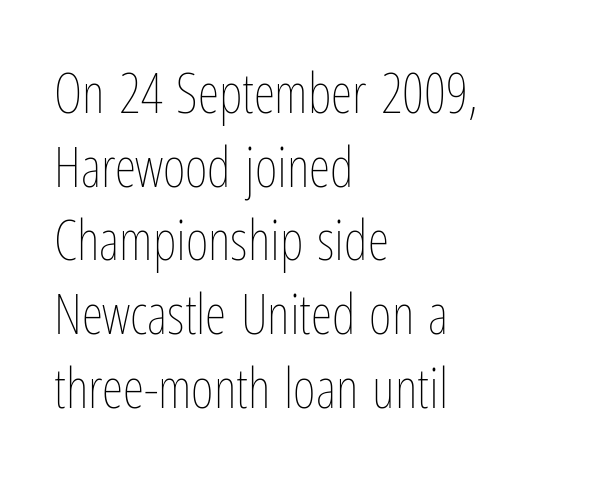
{"italic": "no", "bold": "no", "weight": "thin", "width": "condensed", "stroke_contrast": "low", "x_height": "medium", "monospaced": "no", "underline": "no", "align": "left", "line_spacing": "normal", "line_spacing_ratio": 1.34, "letter_spacing": "normal", "letter_spacing_em": 0.0, "glyph_px": 55}
